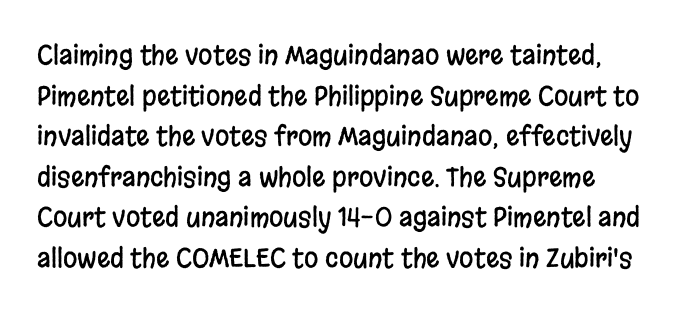
The image shows 26 px text type, upright; set left-aligned, normal line spacing (1.56x), normal letter spacing, not underlined.
